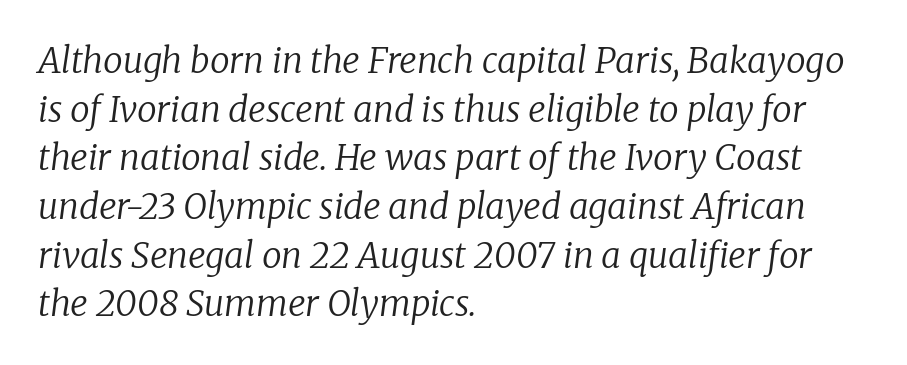
{"serif": "yes", "italic": "yes", "lean": "right", "slant_degrees": 8, "bold": "no", "weight": "regular", "width": "normal", "stroke_contrast": "low", "x_height": "medium", "monospaced": "no", "underline": "no", "align": "left", "line_spacing": "normal", "line_spacing_ratio": 1.39, "letter_spacing": "normal", "letter_spacing_em": 0.0, "glyph_px": 35}
